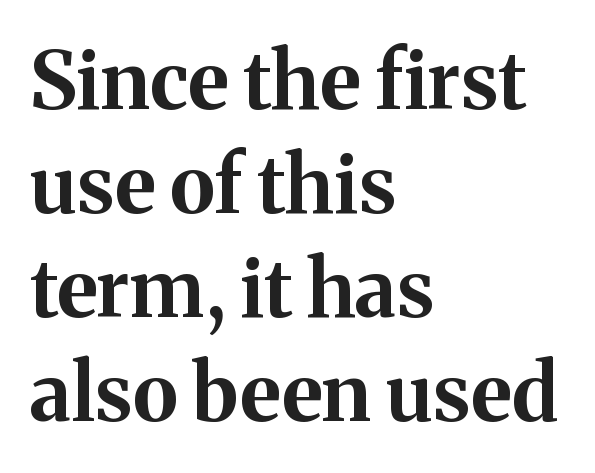
{"serif": "yes", "italic": "no", "bold": "yes", "weight": "bold", "width": "normal", "stroke_contrast": "medium", "x_height": "medium", "monospaced": "no", "underline": "no", "align": "left", "line_spacing": "normal", "line_spacing_ratio": 1.3, "letter_spacing": "normal", "letter_spacing_em": 0.0, "glyph_px": 80}
